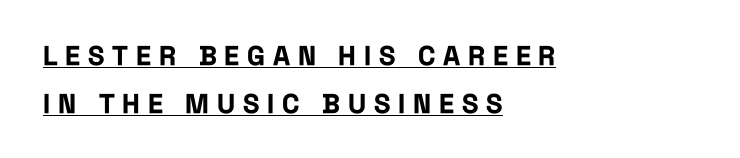
The image shows 27 px bold type, upright; set left-aligned, line spacing 1.77x, unusually wide letter spacing (+0.29 em), underlined.
